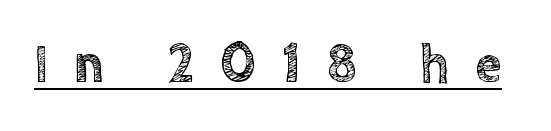
The face used here is proportionally spaced, like ordinary book or web type. Looks like someone drew a line under every word here. The axis of the letterforms is exactly vertical. Observe the wide spacing: letters keep a clear distance from each other.
